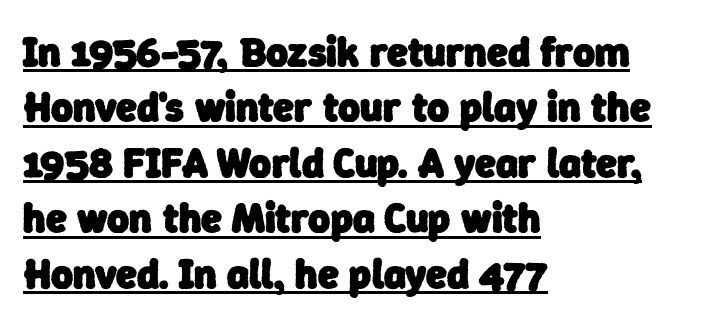
The image shows 42 px heavy sans-serif type; set left-aligned, normal line spacing (1.32x), normal letter spacing, underlined; low stroke contrast and a medium x-height.
